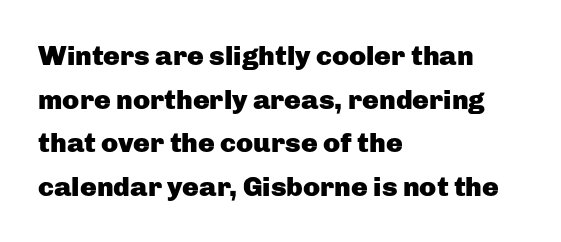
Style check: upright. Is this a fixed-width face? No — the glyphs have proportional, varying widths. These lines are set flush left with a ragged right edge. The space beneath each line is pristine and unruled. Set as a true bold cut, around the 700 mark.
